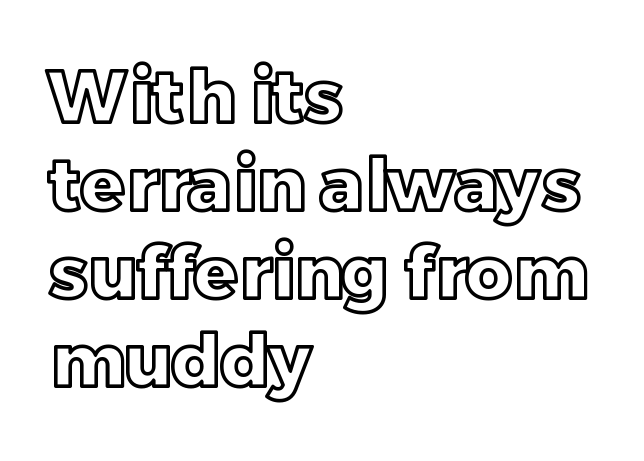
Character widths vary here, with narrow letters taking less room than wide ones. A typesetter would mark this as roman, not italic. The paragraph shown leans on its left margin. Unmarked baselines from the first word to the last. Is the letter spacing exaggerated? No — it looks like the ordinary default.
